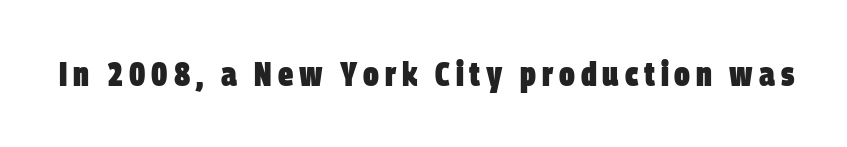
What kind of face is this? One without serifs — a sans. The space beneath each line is pristine and unruled. The face used here has the dense, thick strokes of a bold. Note the varied advance widths — an 'i' is clearly narrower than an 'm'.
